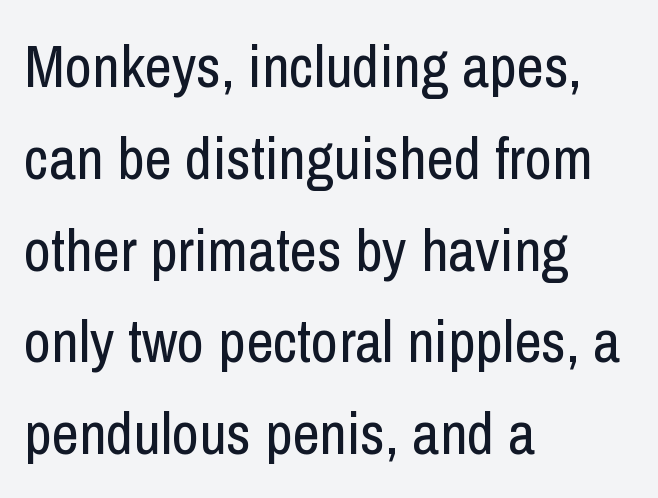
The space beneath each line is pristine and unruled. Visually the block forms a straight wall on the left and a jagged coastline on the right. The strokes carry an ordinary text weight at most. Here the designer chose a conventional face with non-uniform glyph widths. The passage shown has conventional tracking throughout. Look at the bottom of the vertical strokes: they stop flat, with no serifs.
